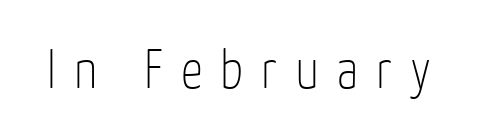
{"serif": "no", "italic": "no", "bold": "no", "weight": "thin", "width": "condensed", "stroke_contrast": "low", "x_height": "medium", "monospaced": "no", "underline": "no", "letter_spacing": "wide", "letter_spacing_em": 0.33, "glyph_px": 55}
